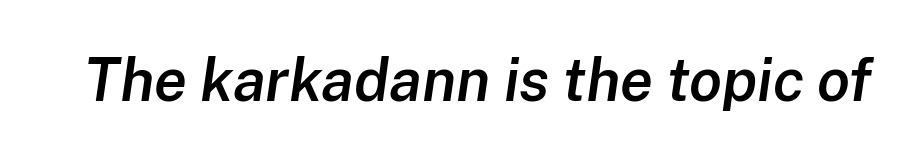
The image shows 60 px semibold type, italic (leaning right); set normal letter spacing, not underlined; low stroke contrast and a medium x-height.
